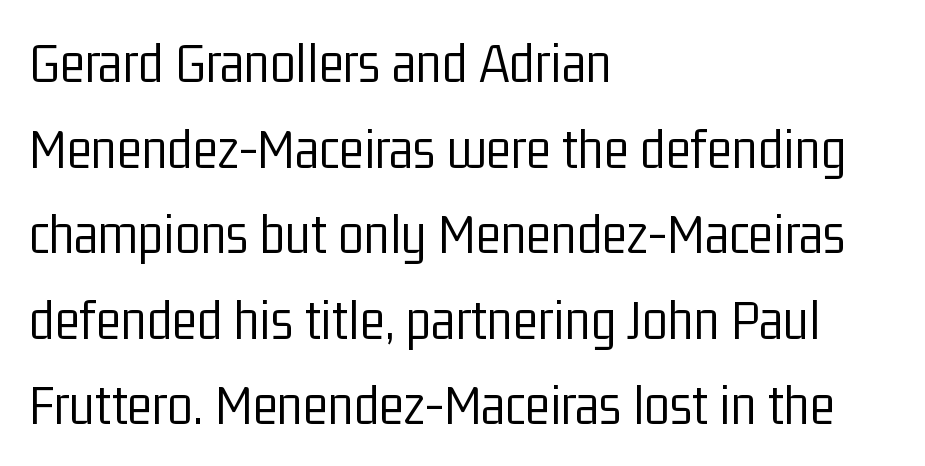
The image shows 59 px light, condensed sans-serif type, upright; set left-aligned, normal line spacing (1.45x), normal letter spacing, not underlined; low stroke contrast and a medium x-height.
